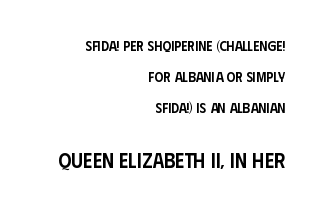
The zone under the glyphs is completely vacant. The rendering anchors every line to the right-hand side. Is the type bold? Partly — it's a semibold, heavier than regular but not fully bold. Italic? Not at all — the glyphs are vertical. Default kerning and tracking; the words read as compact shapes.
